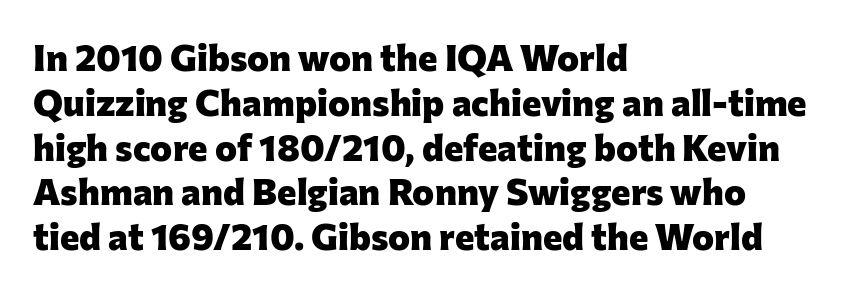
Default kerning and tracking; the words read as compact shapes. Typographically, this falls in the sans-serif category. Quick note: underline off. If you drew a line through each stem, it would be perfectly vertical. The letters advance in unequal steps, a hallmark of proportional type.
